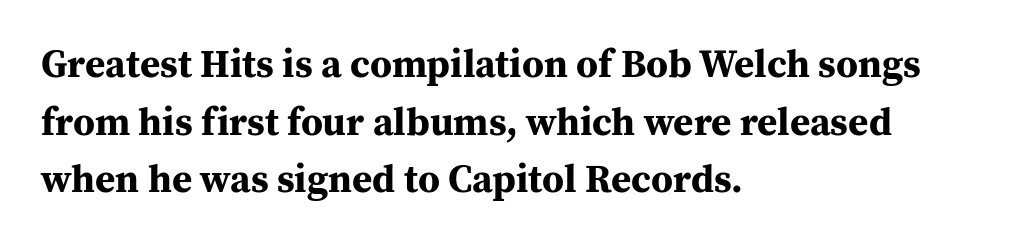
{"serif": "yes", "italic": "no", "bold": "yes", "weight": "bold", "width": "normal", "stroke_contrast": "medium", "x_height": "medium", "monospaced": "no", "underline": "no", "align": "left", "line_spacing": "normal", "line_spacing_ratio": 1.48, "letter_spacing": "normal", "letter_spacing_em": 0.0, "glyph_px": 39}
